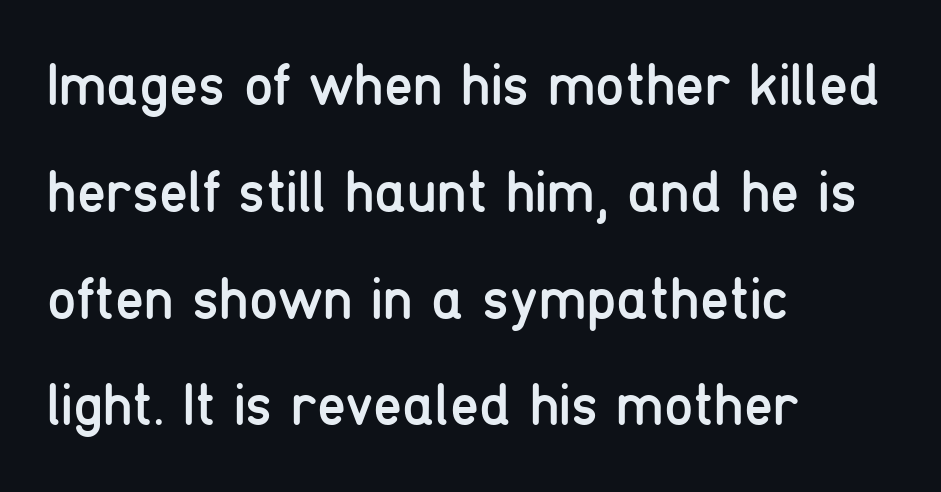
The image shows 59 px regular-weight, condensed sans-serif type, upright; set left-aligned, line spacing 1.81x, normal letter spacing, not underlined; low stroke contrast and a medium x-height.
